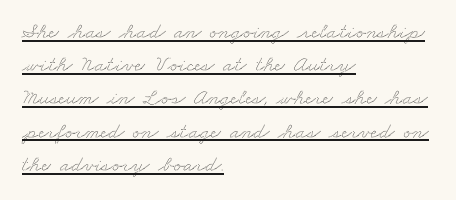
The image shows 22 px text type; set left-aligned, normal line spacing (1.51x), normal letter spacing, underlined.
